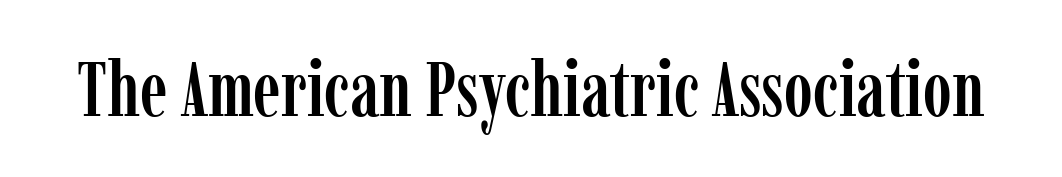
The image shows 78 px condensed serif type, upright; set normal letter spacing, not underlined; low stroke contrast and a medium x-height.
